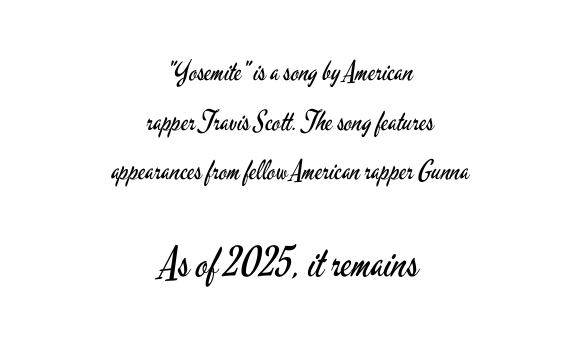
Words float on clear page, feet unadorned. In CSS terms this would be text-align: center. The face used here is rendered with its standard letterfit. The letters look calm and open, with moderate or lighter stems. Spacing verdict: proportional, widths tailored to each character.
